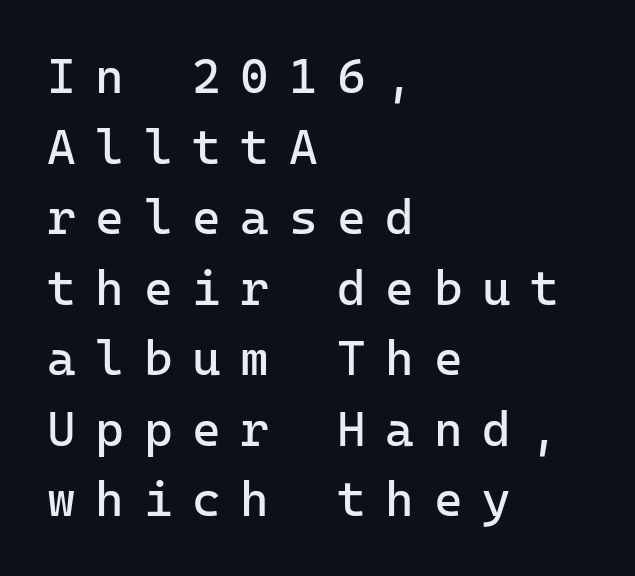
Q: Is the text bold? A: No.
Q: Is the text italic (slanted)? A: No, it is upright.
Q: Is the typeface a serif or a sans-serif typeface? A: Sans-serif.
Q: Is the text underlined? A: No.
Q: How is the paragraph aligned? A: Left-aligned.
Q: Is the spacing between letters normal or unusually wide? A: Unusually wide.
Q: Is the spacing between lines tight, normal or loose? A: Normal.
Q: Width (condensed, normal, or wide)? A: Normal.
Q: Stroke contrast? A: Low.
Q: x-height? A: Medium.
Q: Monospaced? A: Yes.
